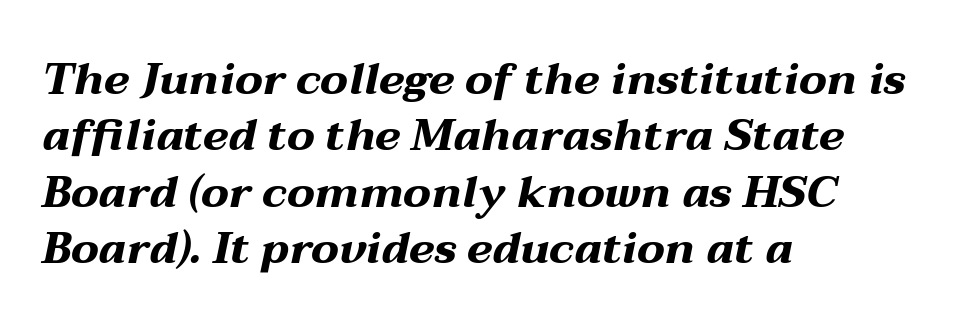
The image shows 44 px bold, wide type, italic (leaning right); set left-aligned, normal line spacing (1.28x), normal letter spacing, not underlined; medium stroke contrast and a medium x-height.
